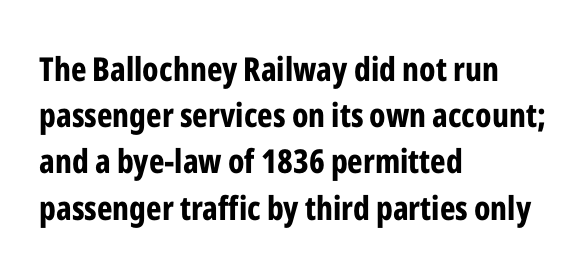
The image shows 33 px bold, condensed sans-serif type, upright; set left-aligned, normal line spacing (1.4x), normal letter spacing, not underlined; low stroke contrast and a medium x-height.
